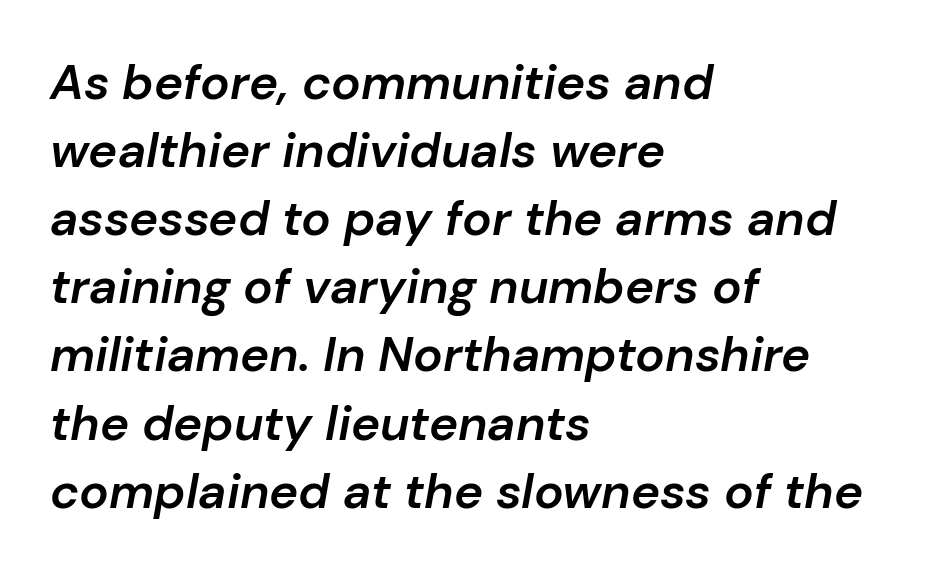
{"italic": "yes", "lean": "right", "slant_degrees": 10, "bold": "semi", "weight": "semibold", "width": "normal", "stroke_contrast": "low", "x_height": "medium", "monospaced": "no", "underline": "no", "align": "left", "line_spacing": "normal", "line_spacing_ratio": 1.39, "letter_spacing": "normal", "letter_spacing_em": 0.0, "glyph_px": 49}
